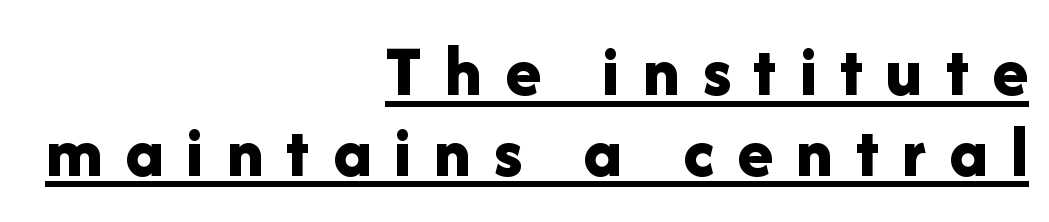
The image shows 74 px bold sans-serif type, upright; set right-aligned, tight line spacing (1.09x), unusually wide letter spacing (+0.31 em), underlined; low stroke contrast and a medium x-height.
